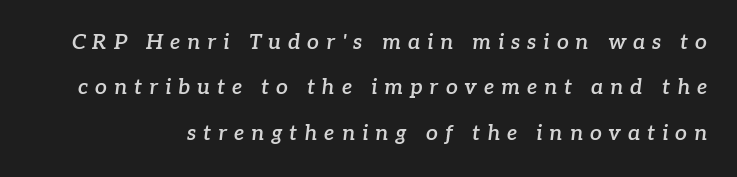
{"italic": "yes", "lean": "right", "slant_degrees": 7, "bold": "semi", "underline": "no", "line_spacing": "loose", "line_spacing_ratio": 2.16, "letter_spacing": "wide", "letter_spacing_em": 0.33, "glyph_px": 21}
